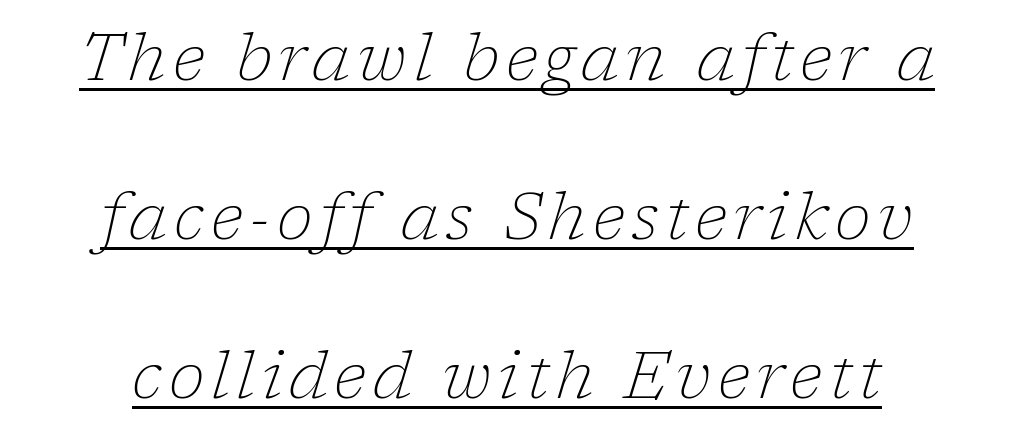
{"serif": "yes", "italic": "yes", "lean": "right", "slant_degrees": 17, "bold": "no", "weight": "thin", "width": "normal", "stroke_contrast": "low", "x_height": "medium", "monospaced": "no", "underline": "yes", "line_spacing": "loose", "line_spacing_ratio": 2.41, "glyph_px": 66}
